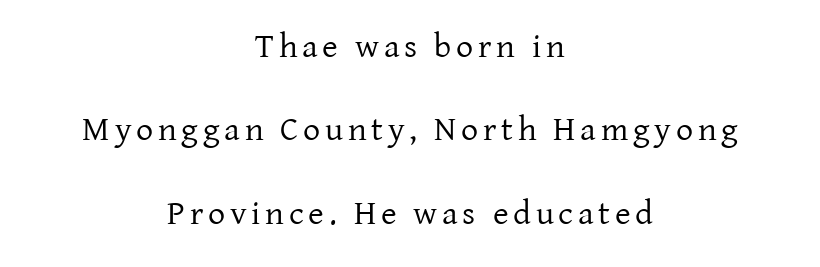
The image shows 34 px regular-weight serif type, upright; set centered, loose line spacing (2.45x), not underlined; low stroke contrast and a medium x-height.
